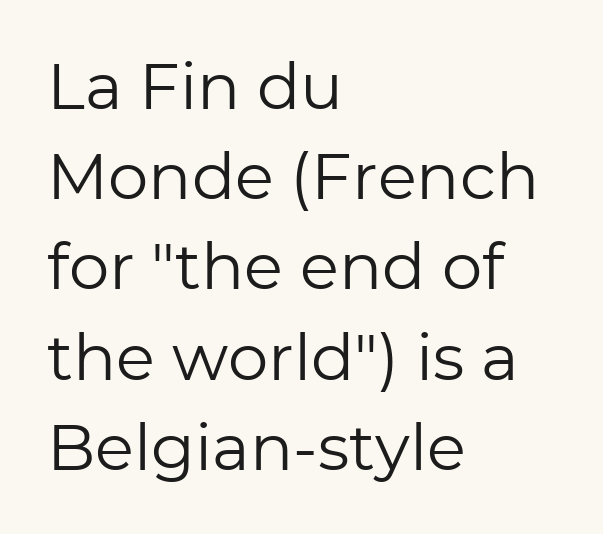
Q: Is the text bold? A: No.
Q: Is the text italic (slanted)? A: No, it is upright.
Q: Is the typeface a serif or a sans-serif typeface? A: Sans-serif.
Q: Is the text underlined? A: No.
Q: How is the paragraph aligned? A: Left-aligned.
Q: Is the spacing between letters normal or unusually wide? A: Normal.
Q: Is the spacing between lines tight, normal or loose? A: Normal.
Q: Width (condensed, normal, or wide)? A: Normal.
Q: Stroke contrast? A: Low.
Q: x-height? A: Medium.
Q: Monospaced? A: No.
